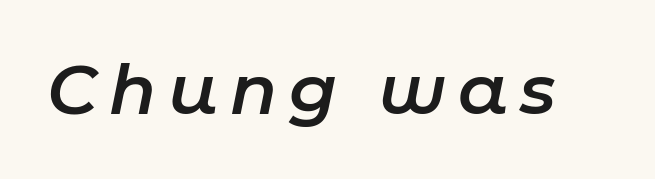
Q: Is the text bold? A: Semi-bold.
Q: Is the text italic (slanted)? A: Yes, it leans right by about 11 degrees.
Q: Is the text underlined? A: No.
Q: Width (condensed, normal, or wide)? A: Normal.
Q: Stroke contrast? A: Low.
Q: x-height? A: Medium.
Q: Monospaced? A: No.
